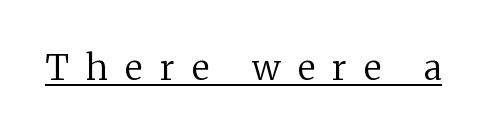
Students, note that the glyphs here are deliberately spaced far apart. Think of a printed novel: that variable character pitch is what you see here. The type family on display is of the serif kind. Underlining? Definitely there.
